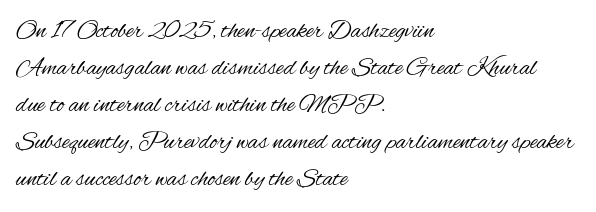
Q: Is the text bold? A: No.
Q: Is the text italic (slanted)? A: Yes.
Q: Is the text underlined? A: No.
Q: How is the paragraph aligned? A: Left-aligned.
Q: Is the spacing between letters normal or unusually wide? A: Normal.
Q: Is the spacing between lines tight, normal or loose? A: Normal.
